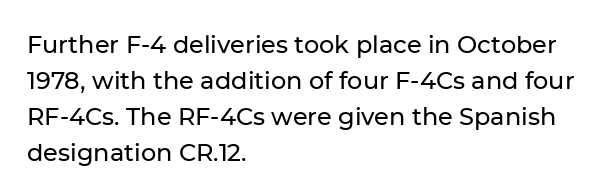
The image shows 24 px text type, upright; set left-aligned, normal line spacing (1.5x), normal letter spacing, not underlined.
